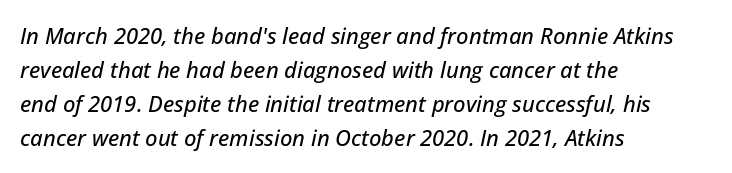
Q: Is the text italic (slanted)? A: Yes, it leans right by about 12 degrees.
Q: Is the text underlined? A: No.
Q: How is the paragraph aligned? A: Left-aligned.
Q: Is the spacing between letters normal or unusually wide? A: Normal.
Q: Is the spacing between lines tight, normal or loose? A: Normal.
